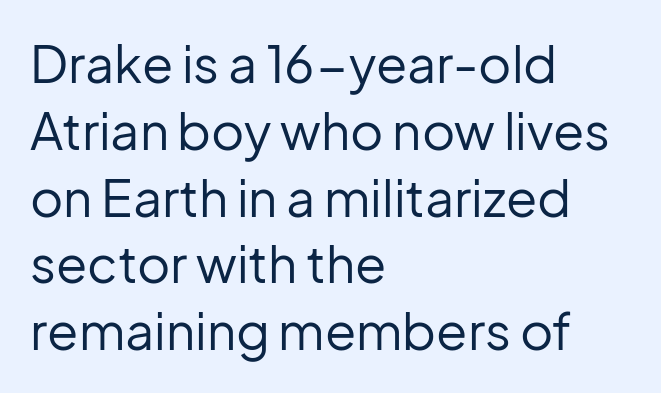
The image shows 51 px regular-weight sans-serif type, upright; set left-aligned, normal line spacing (1.31x), normal letter spacing, not underlined; low stroke contrast and a medium x-height.
